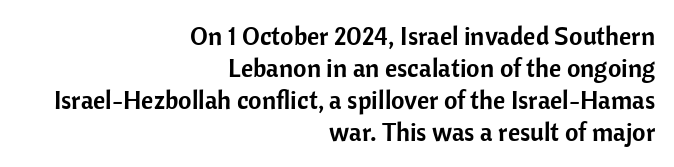
Q: Is the text italic (slanted)? A: No, it is upright.
Q: Is the text underlined? A: No.
Q: How is the paragraph aligned? A: Right-aligned.
Q: Is the spacing between letters normal or unusually wide? A: Normal.
